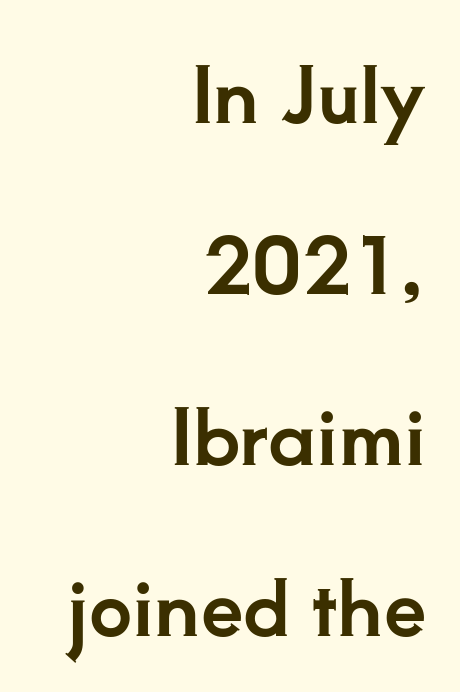
Q: Is the text italic (slanted)? A: No, it is upright.
Q: Is the typeface a serif or a sans-serif typeface? A: Serif.
Q: Is the text underlined? A: No.
Q: How is the paragraph aligned? A: Right-aligned.
Q: Is the spacing between letters normal or unusually wide? A: Normal.
Q: Is the spacing between lines tight, normal or loose? A: Loose.
Q: Width (condensed, normal, or wide)? A: Normal.
Q: Stroke contrast? A: Low.
Q: x-height? A: Small.
Q: Monospaced? A: No.
